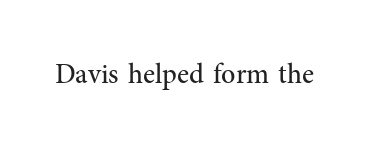
The image shows 28 px regular-weight serif type, upright; set normal letter spacing, not underlined; medium stroke contrast and a medium x-height.
